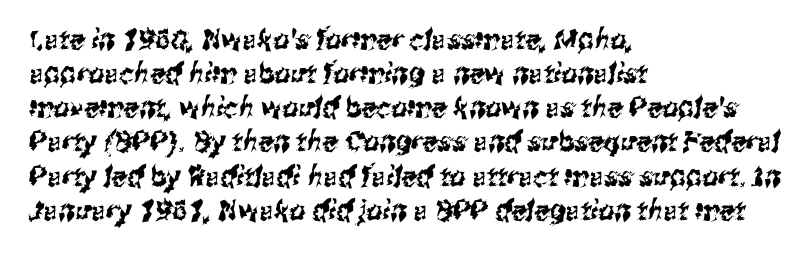
{"serif": "no", "width": "condensed", "stroke_contrast": "medium", "x_height": "medium", "monospaced": "no", "underline": "no", "align": "left", "line_spacing_ratio": 1.22, "letter_spacing": "normal", "letter_spacing_em": 0.0, "glyph_px": 28}
